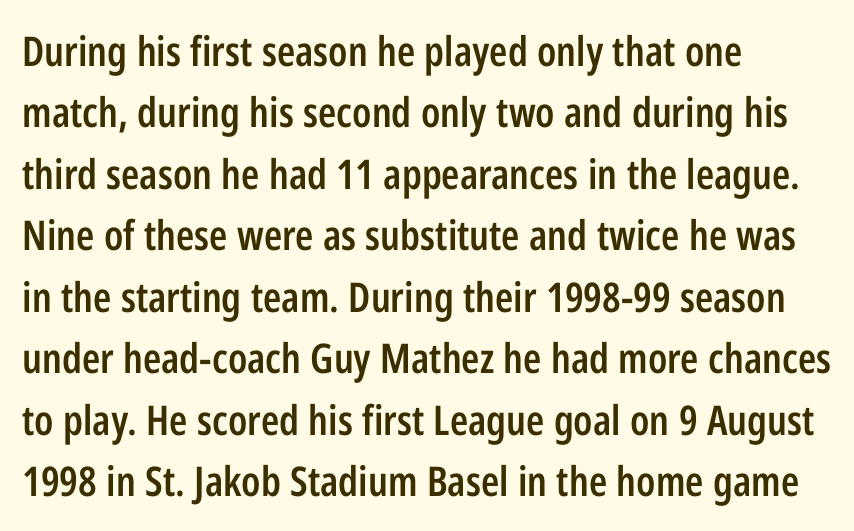
The block of text has a typical density, with ordinary space between rows. Alignment: flush left. Tracking value appears to be zero — textbook default spacing. Check where the strokes stop: nothing finishes them off — pure sans.
